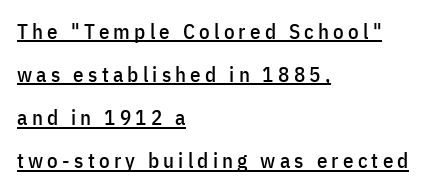
{"italic": "no", "underline": "yes", "align": "left", "line_spacing": "loose", "line_spacing_ratio": 2.05, "letter_spacing": "wide", "letter_spacing_em": 0.2, "glyph_px": 21}
